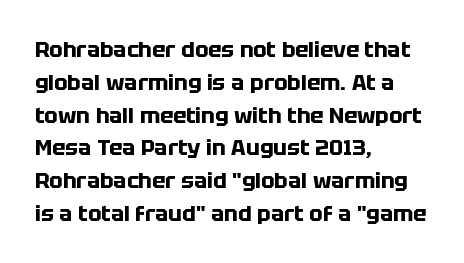
The image shows 22 px bold type, upright; set left-aligned, normal line spacing (1.49x), normal letter spacing, not underlined.
